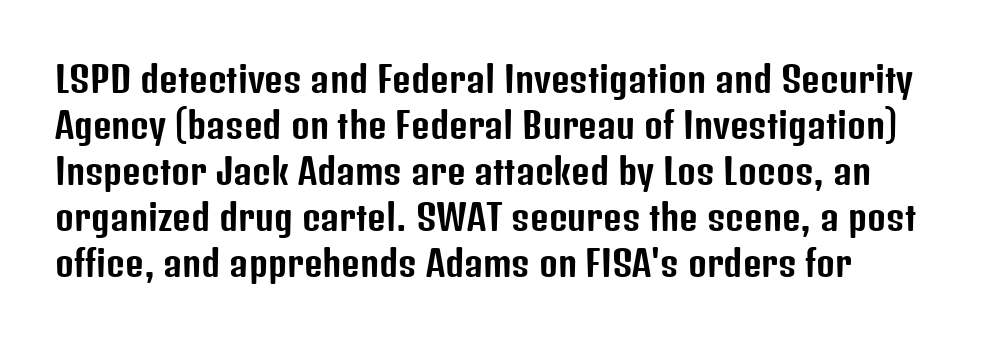
Characters remain perfectly vertical along every line. This sample keeps an unexceptional amount of space between lines. The rendering uses natural spacing where letterforms have individual widths. The passage is arranged the way most books set body copy — flush left. The words here are not underlined. Compared with typical body copy, the letter spacing here is the same.
